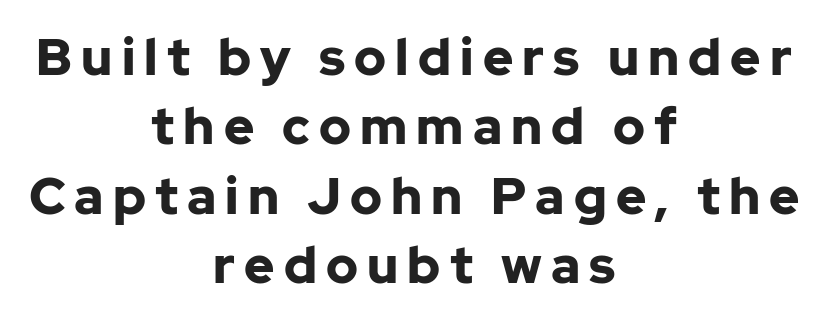
{"serif": "no", "italic": "no", "bold": "yes", "weight": "bold", "width": "normal", "stroke_contrast": "low", "x_height": "medium", "monospaced": "no", "underline": "no", "align": "center", "line_spacing": "normal", "line_spacing_ratio": 1.36, "glyph_px": 51}
